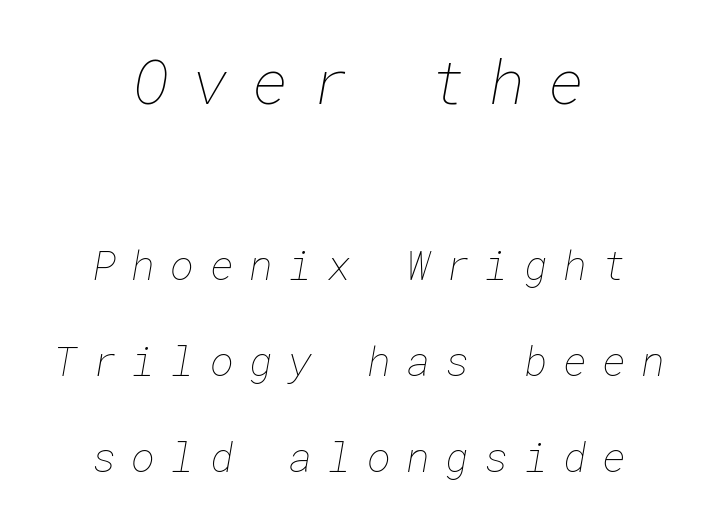
{"bold": "no", "weight": "thin", "width": "normal", "stroke_contrast": "low", "x_height": "medium", "underline": "no", "align": "center", "line_spacing": "loose", "line_spacing_ratio": 2.34, "letter_spacing": "wide", "letter_spacing_em": 0.37, "larger_block": "first", "size_ratio": 1.51, "glyph_px": 62}
